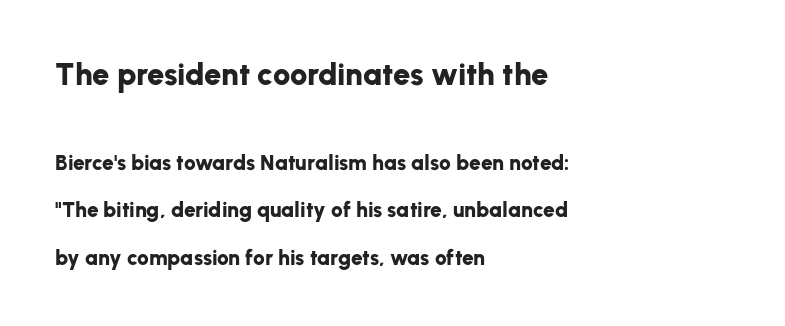
The image shows 31 px bold sans-serif type, upright; set left-aligned, loose line spacing (2.26x), normal letter spacing, not underlined; the first (top) block is 1.48x larger; low stroke contrast and a medium x-height.
